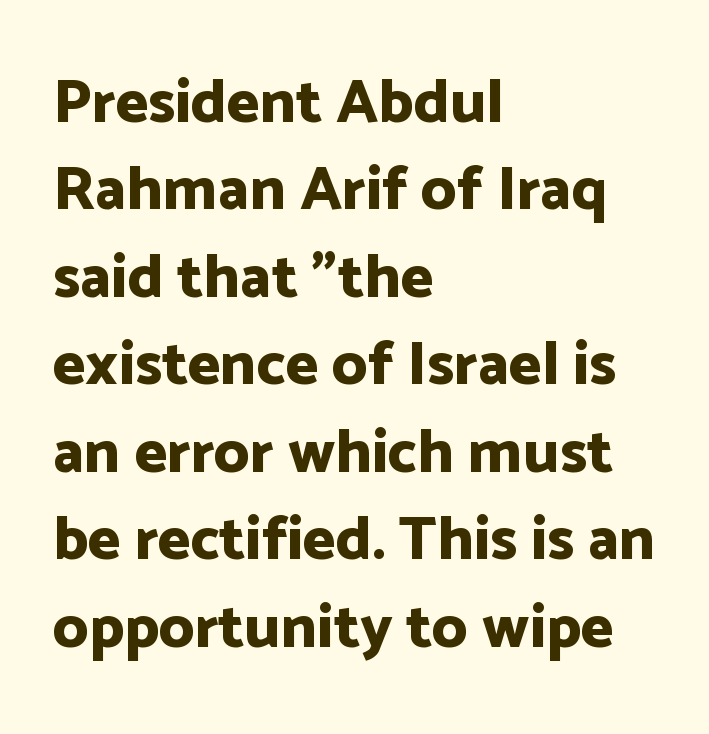
The image shows 62 px bold sans-serif type, upright; set left-aligned, normal line spacing (1.41x), normal letter spacing, not underlined; low stroke contrast and a medium x-height.
